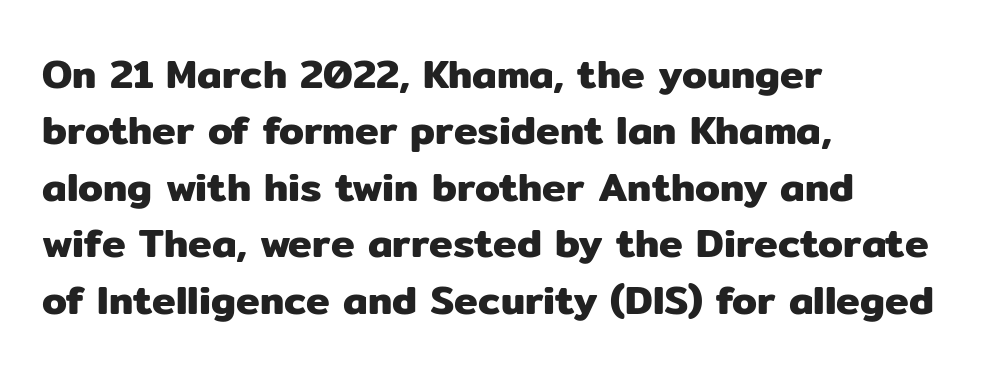
Q: Is the text italic (slanted)? A: No, it is upright.
Q: Is the typeface a serif or a sans-serif typeface? A: Sans-serif.
Q: Is the text underlined? A: No.
Q: How is the paragraph aligned? A: Left-aligned.
Q: Is the spacing between letters normal or unusually wide? A: Normal.
Q: Is the spacing between lines tight, normal or loose? A: Normal.
Q: Width (condensed, normal, or wide)? A: Normal.
Q: Stroke contrast? A: Low.
Q: x-height? A: Medium.
Q: Monospaced? A: No.
